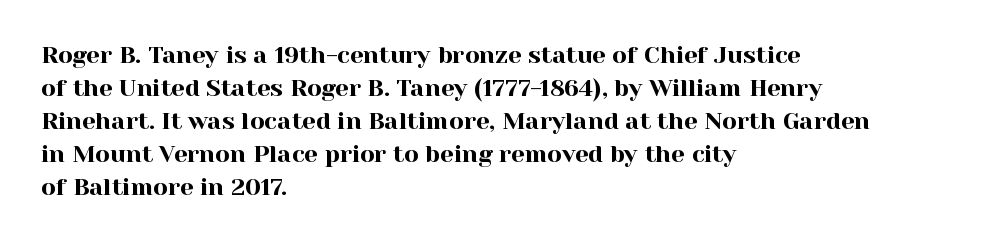
The lines are quadded left. Does extra space separate the letters? No, they use regular spacing. Tall strokes in this sample are plumb rather than angled. Notice how descenders clear the ascenders below comfortably — that's standard leading. This rendering features lettering with no underline.
